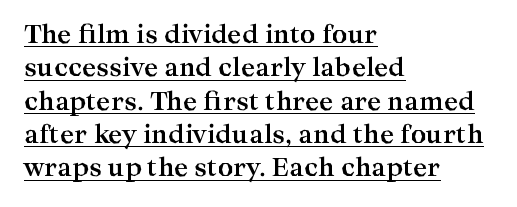
{"italic": "no", "bold": "yes", "underline": "yes", "align": "left", "line_spacing": "normal", "line_spacing_ratio": 1.39, "letter_spacing": "normal", "letter_spacing_em": 0.0, "glyph_px": 24}
